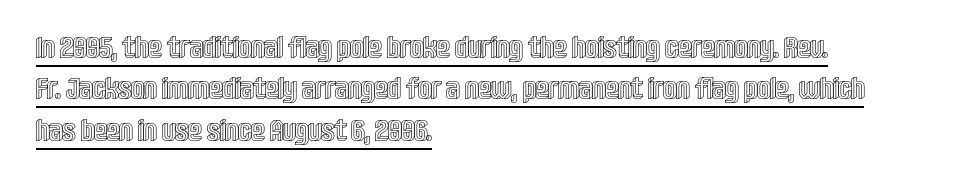
The image shows 30 px condensed type, upright; set left-aligned, normal line spacing (1.38x), normal letter spacing, underlined; a large x-height.
